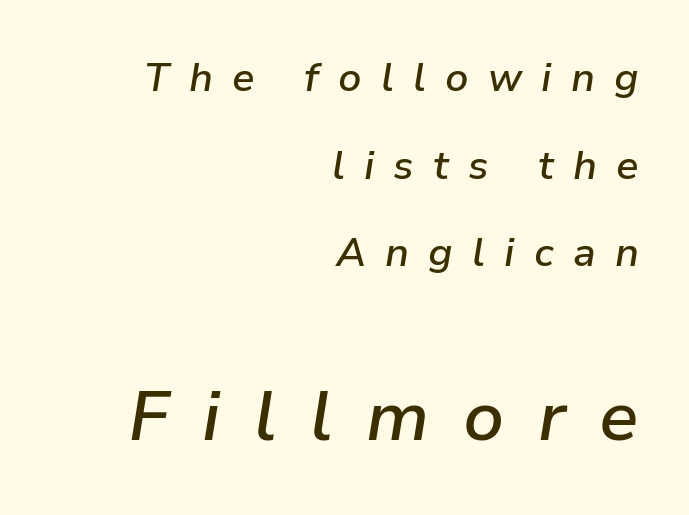
The image shows 70 px semibold type, italic (leaning right); set right-aligned, loose line spacing (2.19x), unusually wide letter spacing (+0.48 em), not underlined; the second (bottom) block is 1.75x larger; low stroke contrast and a medium x-height.
